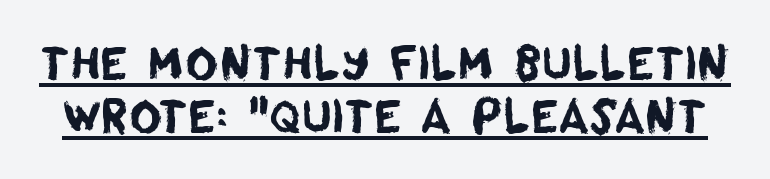
The rendering uses natural spacing where letterforms have individual widths. A typesetter would label this face a sans. Beneath each row of characters lies a ruled line. Tracking value appears to be zero — textbook default spacing.
